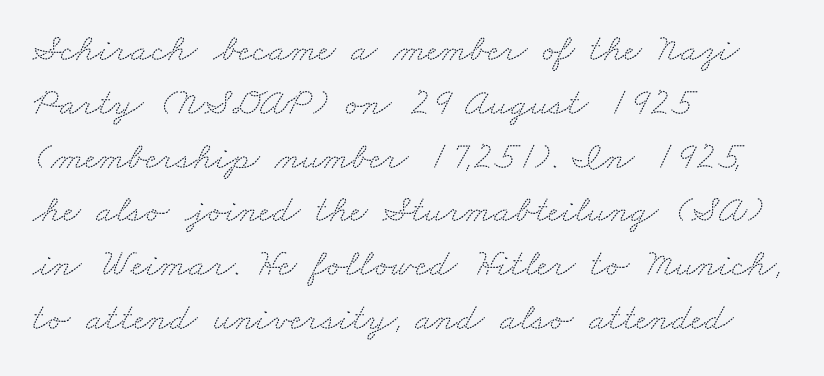
Q: Is the typeface a serif or a sans-serif typeface? A: Serif.
Q: Is the text underlined? A: No.
Q: How is the paragraph aligned? A: Left-aligned.
Q: Is the spacing between letters normal or unusually wide? A: Normal.
Q: Is the spacing between lines tight, normal or loose? A: Normal.
Q: Width (condensed, normal, or wide)? A: Wide.
Q: Stroke contrast? A: Medium.
Q: x-height? A: Small.
Q: Monospaced? A: No.
